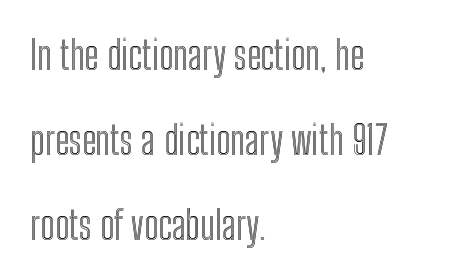
This rendering uses left alignment, leaving the right contour irregular. What's the leading like? Stretched, with rows far apart. Is there any slant? The stems are plumb. Think of a printed novel: that variable character pitch is what you see here. Has an underline been added? It has not. Glyph-to-glyph distance matches everyday printed text.
